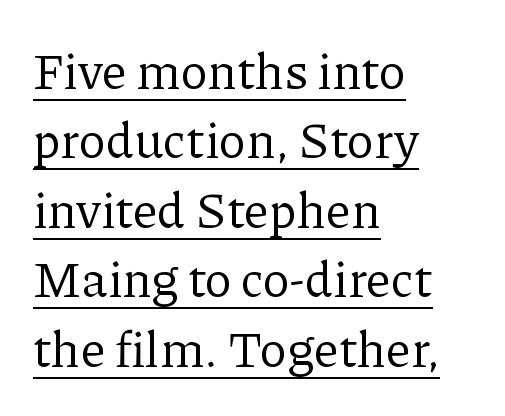
Q: Is the text bold? A: No.
Q: Is the text italic (slanted)? A: No, it is upright.
Q: Is the typeface a serif or a sans-serif typeface? A: Serif.
Q: Is the text underlined? A: Yes.
Q: How is the paragraph aligned? A: Left-aligned.
Q: Is the spacing between letters normal or unusually wide? A: Normal.
Q: Is the spacing between lines tight, normal or loose? A: Normal.
Q: Width (condensed, normal, or wide)? A: Normal.
Q: Stroke contrast? A: Low.
Q: x-height? A: Medium.
Q: Monospaced? A: No.
